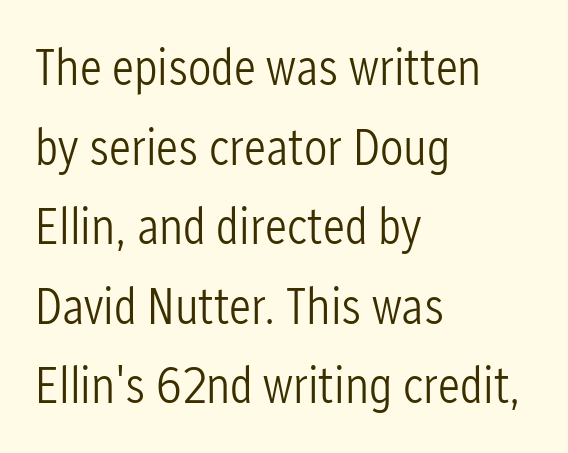
The image shows 52 px light, condensed sans-serif type, upright; set left-aligned, normal line spacing (1.53x), normal letter spacing, not underlined; low stroke contrast and a medium x-height.
